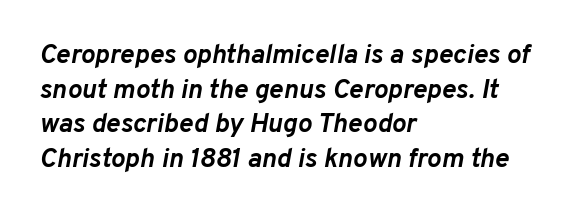
Emphasis by weight is at full strength: bold. Alignment: flush left. Slanted lettering throughout. The tracking reads as untouched default to a designer's eye. Just letters on the line, the space beneath them empty.
